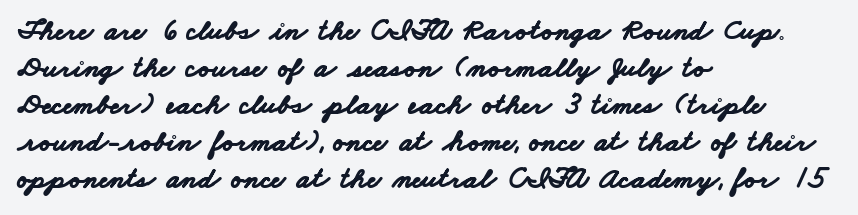
The lines are quadded left. This is heavy type, rendered in bold. The line texture is even and compact thanks to regular tracking. Lines of text with bare space underneath. Spacing verdict: proportional, widths tailored to each character.
